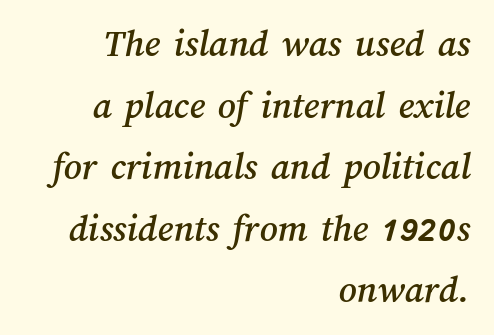
Q: Is the text underlined? A: No.
Q: How is the paragraph aligned? A: Right-aligned.
Q: Is the spacing between letters normal or unusually wide? A: Normal.
Q: Is the spacing between lines tight, normal or loose? A: Normal.
Q: Width (condensed, normal, or wide)? A: Normal.
Q: Stroke contrast? A: Medium.
Q: x-height? A: Medium.
Q: Monospaced? A: No.
